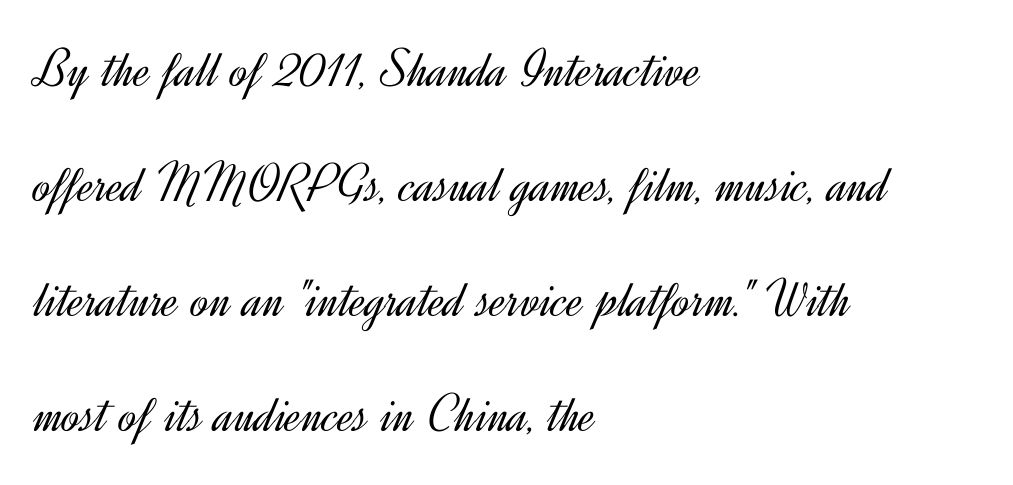
Q: Is the text bold? A: No.
Q: Is the text italic (slanted)? A: Yes.
Q: Is the typeface a serif or a sans-serif typeface? A: Sans-serif.
Q: Is the text underlined? A: No.
Q: How is the paragraph aligned? A: Left-aligned.
Q: Is the spacing between letters normal or unusually wide? A: Normal.
Q: Is the spacing between lines tight, normal or loose? A: Loose.
Q: Width (condensed, normal, or wide)? A: Normal.
Q: x-height? A: Small.
Q: Monospaced? A: No.
